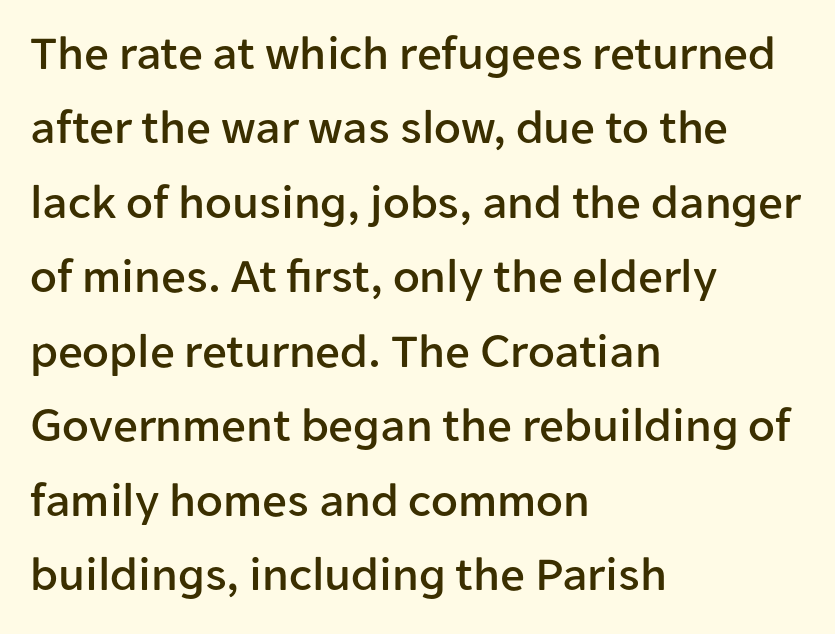
Is the letter spacing exaggerated? No — it looks like the ordinary default. The rendering uses natural spacing where letterforms have individual widths. Students, observe: this is what conventionally led text looks like. The type family on display is of the sans-serif kind. Which margin do the lines hug? The left one — the right edge is uneven. Italic? Not at all — the glyphs are vertical.
